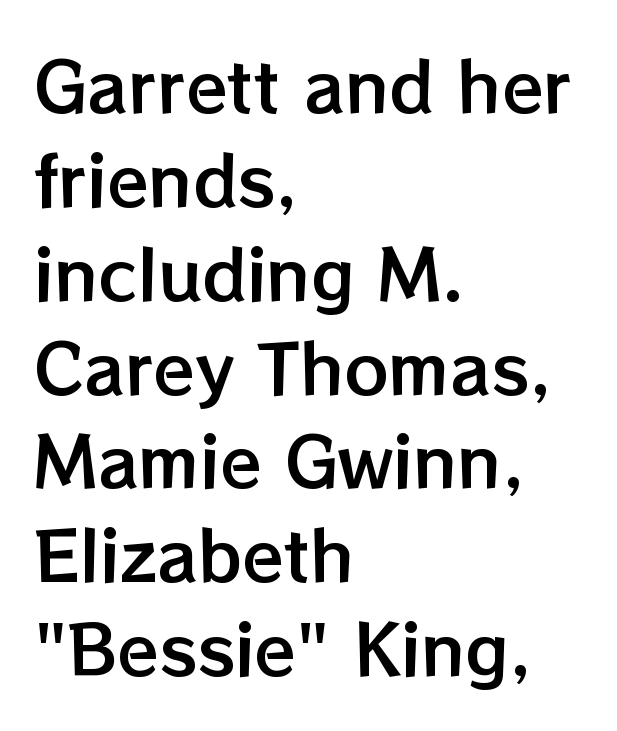
The image shows 68 px text type, upright; set left-aligned, normal line spacing (1.38x), normal letter spacing, not underlined; low stroke contrast and a medium x-height.
